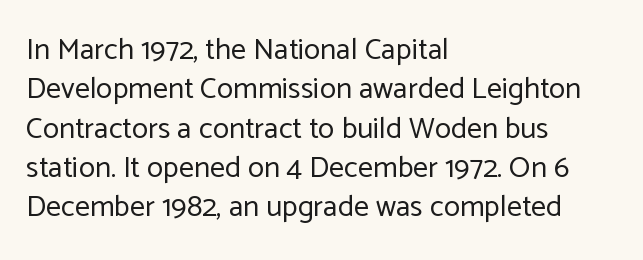
The image shows 30 px regular-weight sans-serif type, upright; set left-aligned, normal line spacing (1.31x), normal letter spacing, not underlined; low stroke contrast and a medium x-height.
